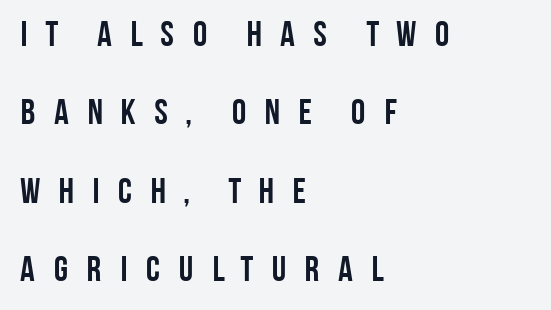
{"serif": "no", "italic": "no", "bold": "yes", "weight": "semibold", "width": "condensed", "stroke_contrast": "low", "x_height": "large", "monospaced": "no", "underline": "no", "align": "left", "line_spacing": "loose", "line_spacing_ratio": 2.18, "letter_spacing": "wide", "letter_spacing_em": 0.43, "glyph_px": 36}
